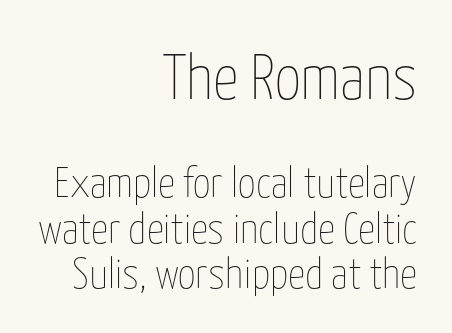
{"italic": "no", "bold": "no", "weight": "thin", "width": "condensed", "stroke_contrast": "low", "x_height": "medium", "monospaced": "no", "underline": "no", "align": "right", "line_spacing": "tight", "line_spacing_ratio": 1.06, "letter_spacing": "normal", "letter_spacing_em": 0.0, "larger_block": "first", "size_ratio": 1.49, "glyph_px": 64}
